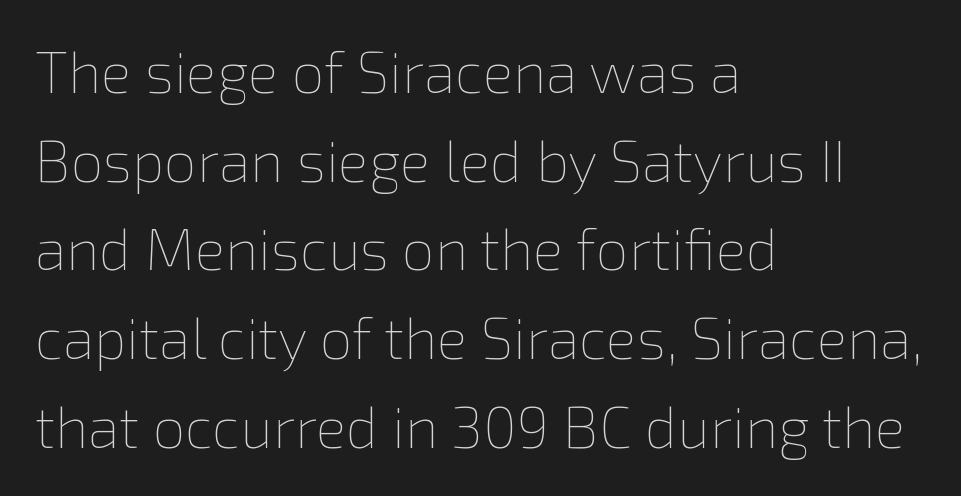
The image shows 58 px thin type, upright; set left-aligned, normal line spacing (1.53x), normal letter spacing, not underlined; a medium x-height.
